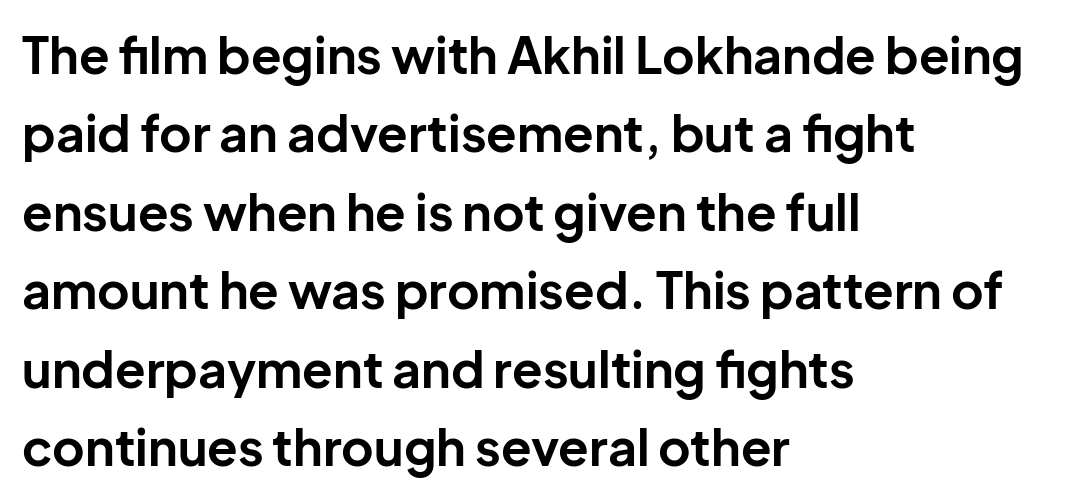
Check under the words: just untouched page. Do the characters align in a grid? No, the font is proportional. Does the weight exceed regular? Yes, all the way to bold. A typesetter would call this leading conventional body-copy spacing. The tracking reads as untouched default to a designer's eye. Check where the strokes stop: nothing finishes them off — pure sans.
